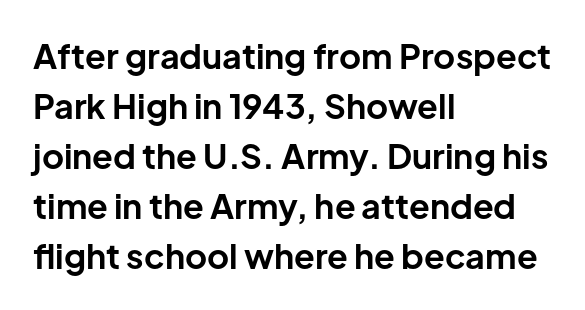
Q: Is the text bold? A: Yes.
Q: Is the text italic (slanted)? A: No, it is upright.
Q: Is the typeface a serif or a sans-serif typeface? A: Sans-serif.
Q: Is the text underlined? A: No.
Q: How is the paragraph aligned? A: Left-aligned.
Q: Is the spacing between letters normal or unusually wide? A: Normal.
Q: Is the spacing between lines tight, normal or loose? A: Normal.
Q: Width (condensed, normal, or wide)? A: Normal.
Q: Stroke contrast? A: Low.
Q: x-height? A: Medium.
Q: Monospaced? A: No.
